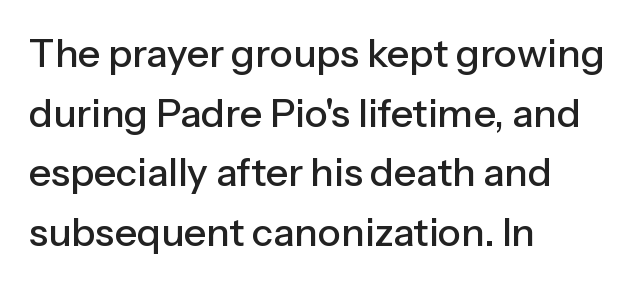
The image shows 39 px sans-serif type, upright; set left-aligned, normal line spacing (1.53x), normal letter spacing, not underlined; low stroke contrast and a medium x-height.
